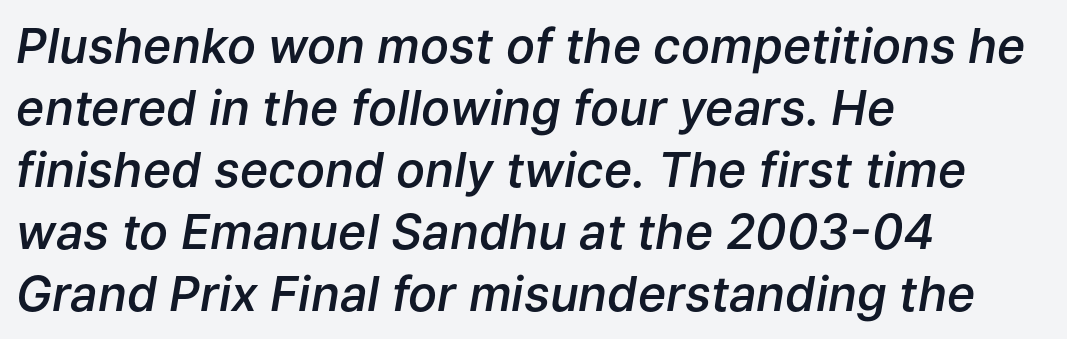
The space between consecutive lines is moderate. An italicized treatment has been applied to the whole sample. I'd describe the lettering as semibold — firm but not a full bold. This sample has the flowing, uneven cadence of proportional lettering.
